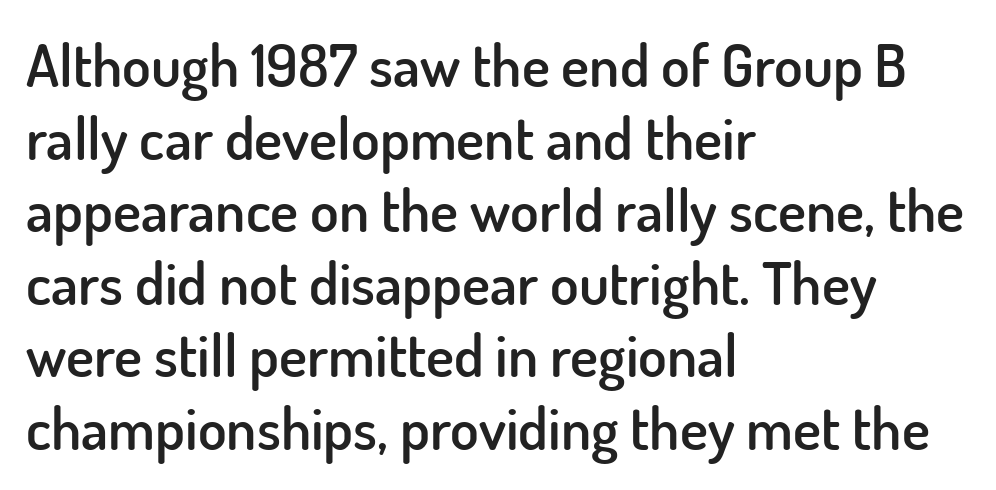
Do the characters align in a grid? No, the font is proportional. The type family on display is of the sans-serif kind. Words float on clear page, feet unadorned. The line texture is even and compact thanks to regular tracking. Does the weight exceed regular? Yes, but only to semibold.
